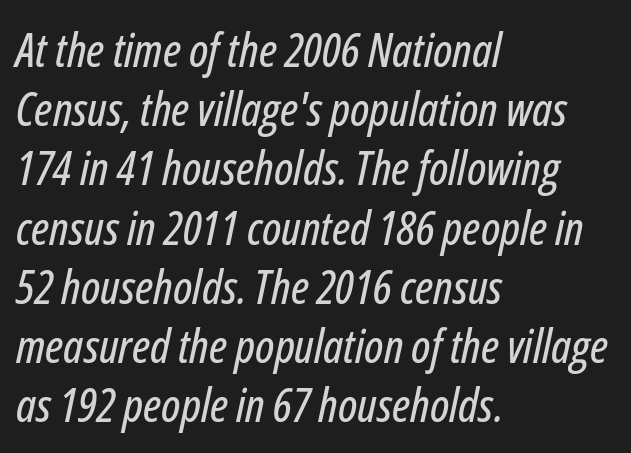
The image shows 47 px condensed type, italic (leaning right); set left-aligned, normal line spacing (1.26x), normal letter spacing, not underlined; low stroke contrast and a medium x-height.
